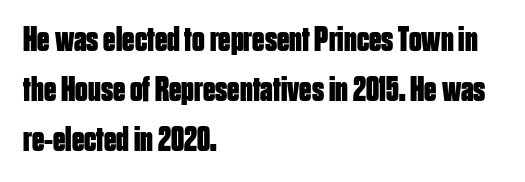
The image shows 35 px bold, condensed sans-serif type, upright; set left-aligned, normal line spacing (1.43x), normal letter spacing, not underlined; low stroke contrast and a large x-height.
